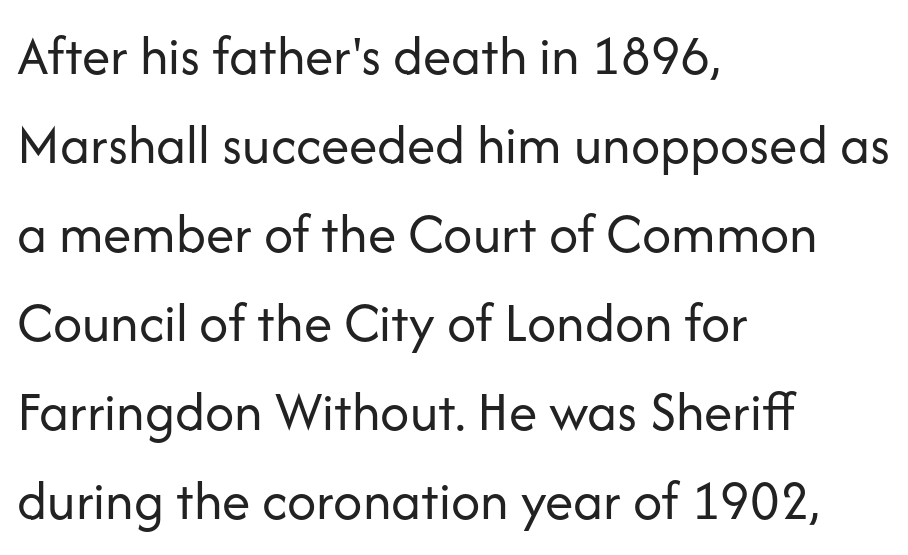
The image shows 57 px regular-weight sans-serif type, upright; set left-aligned, normal line spacing (1.56x), normal letter spacing, not underlined; low stroke contrast and a medium x-height.
